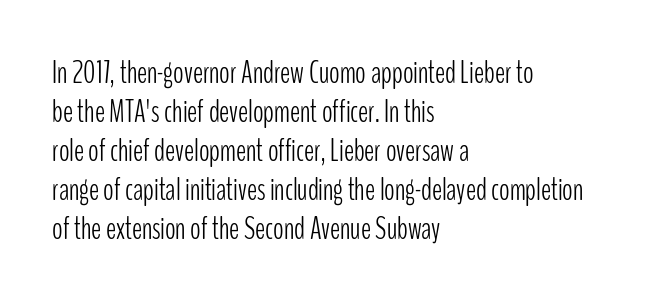
Honestly, the row spacing looks completely unremarkable. Characters follow at the spacing the type designer built in. Letterform terminals end flat and unadorned throughout the passage. The letters stand straight up with perfectly vertical stems.
